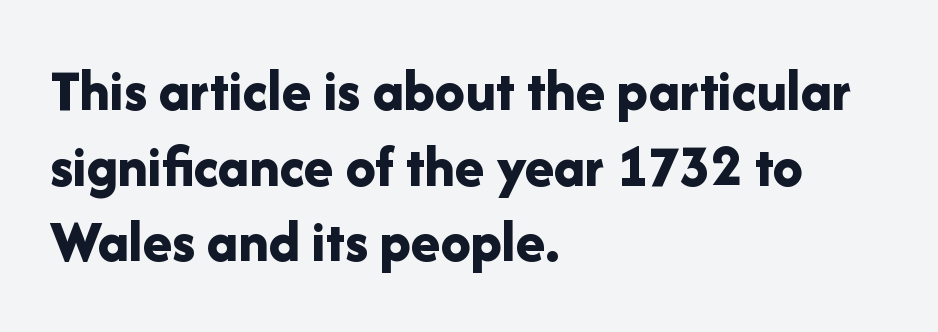
{"serif": "no", "italic": "no", "bold": "yes", "weight": "bold", "width": "normal", "stroke_contrast": "low", "x_height": "medium", "monospaced": "no", "underline": "no", "align": "left", "line_spacing": "normal", "line_spacing_ratio": 1.26, "letter_spacing": "normal", "letter_spacing_em": 0.0, "glyph_px": 60}
